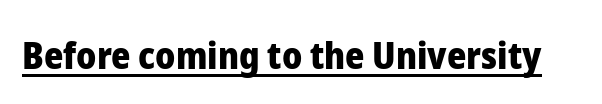
The image shows 37 px heavy sans-serif type, upright; set normal letter spacing, underlined; low stroke contrast and a medium x-height.
